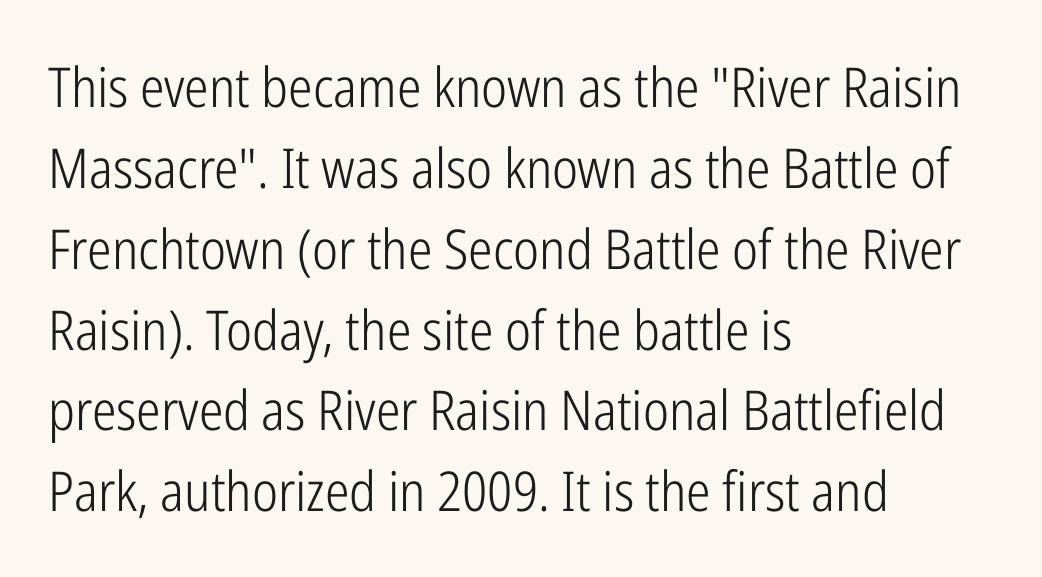
{"serif": "no", "italic": "no", "bold": "no", "weight": "light", "width": "condensed", "stroke_contrast": "low", "x_height": "medium", "monospaced": "no", "underline": "no", "align": "left", "line_spacing": "normal", "line_spacing_ratio": 1.47, "letter_spacing": "normal", "letter_spacing_em": 0.0, "glyph_px": 55}
